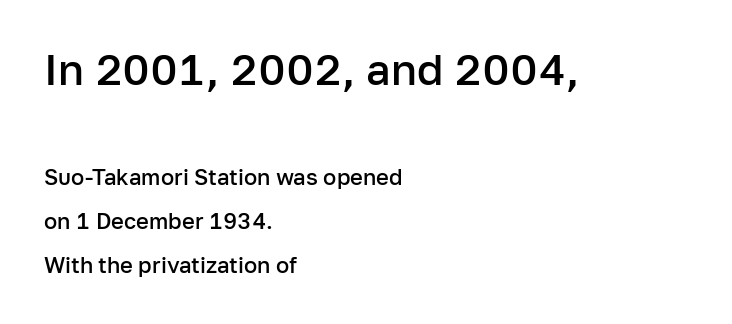
In terms of posture, this sample is upright. Caption: standard tracking, unaltered. The passage shown is typeset with a sans-serif family. Weight: semibold (demi).
